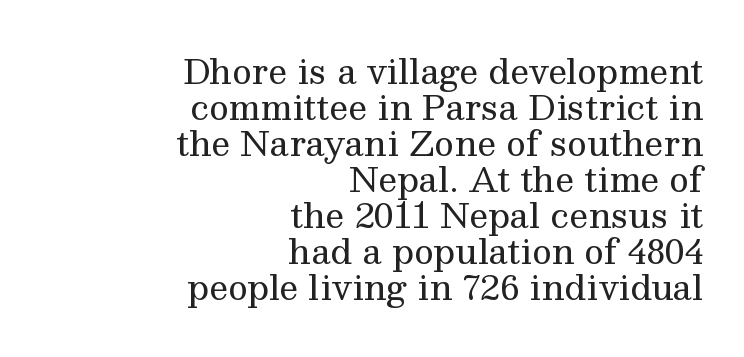
The image shows 34 px regular-weight serif type, upright; set right-aligned, tight line spacing (1.06x), normal letter spacing, not underlined; medium stroke contrast and a medium x-height.
